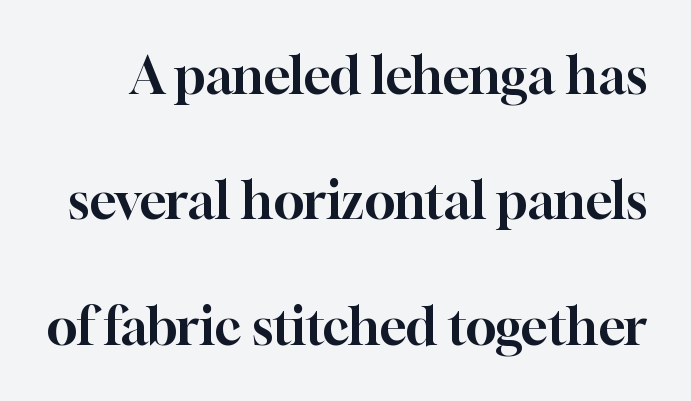
{"serif": "yes", "italic": "no", "width": "normal", "stroke_contrast": "high", "x_height": "medium", "monospaced": "no", "underline": "no", "line_spacing": "loose", "line_spacing_ratio": 2.46, "letter_spacing": "normal", "letter_spacing_em": 0.0, "glyph_px": 51}
